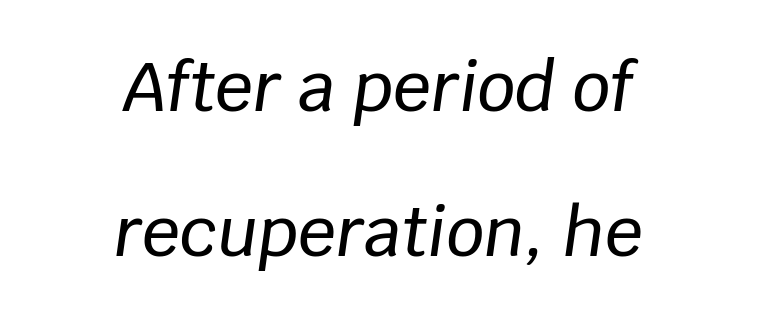
{"italic": "yes", "lean": "right", "slant_degrees": 8, "width": "normal", "stroke_contrast": "low", "x_height": "large", "monospaced": "no", "underline": "no", "align": "center", "line_spacing": "loose", "line_spacing_ratio": 2.16, "letter_spacing": "normal", "letter_spacing_em": 0.0, "glyph_px": 67}
